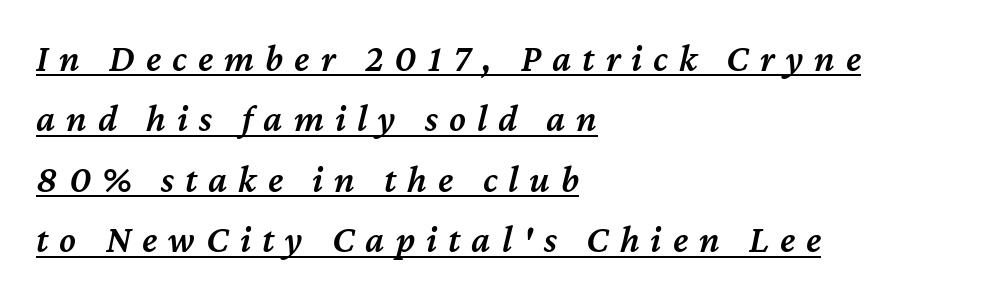
The image shows 38 px semibold type, italic (leaning right); set left-aligned, normal line spacing (1.59x), unusually wide letter spacing (+0.29 em), underlined; medium stroke contrast and a medium x-height.
